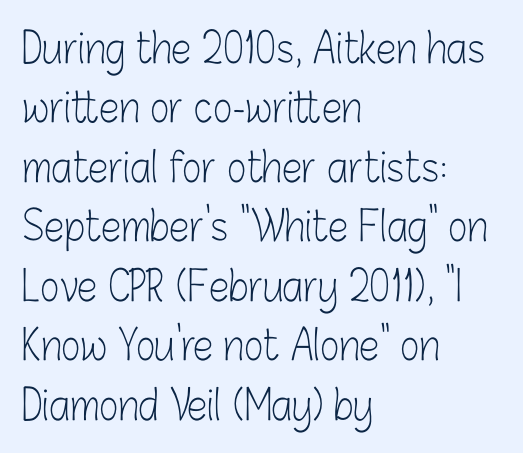
The image shows 41 px light, condensed sans-serif type, upright; set left-aligned, normal line spacing (1.45x), normal letter spacing, not underlined; low stroke contrast and a medium x-height.
